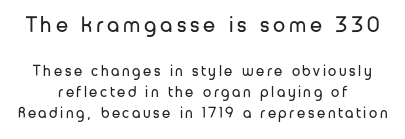
Letters rest on an invisible, unmarked baseline. Character size in the leading block exceeds that of the trailing block. Do the letters lean? They stand straight. How would I describe the line gaps? Plain and ordinary. No letter is thick-stroked: the sample isn't bold. These lines are centered, leaving both edges ragged.
